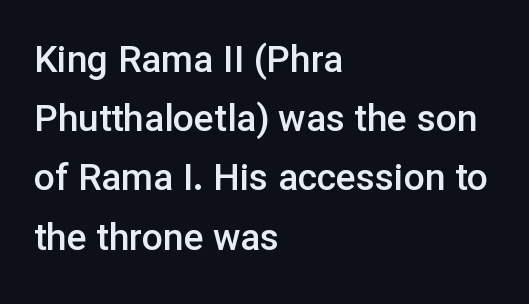
The image shows 37 px semibold sans-serif type, upright; set left-aligned, normal line spacing (1.6x), normal letter spacing, not underlined; low stroke contrast and a medium x-height.
